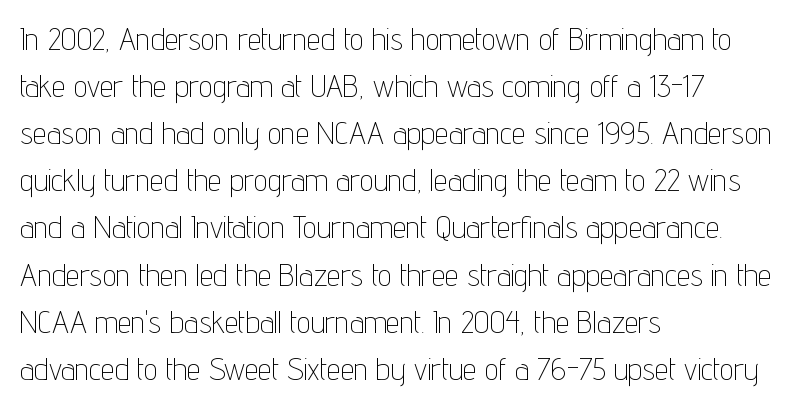
The image shows 31 px thin, condensed sans-serif type, upright; set left-aligned, normal line spacing (1.52x), normal letter spacing, not underlined; low stroke contrast and a medium x-height.
